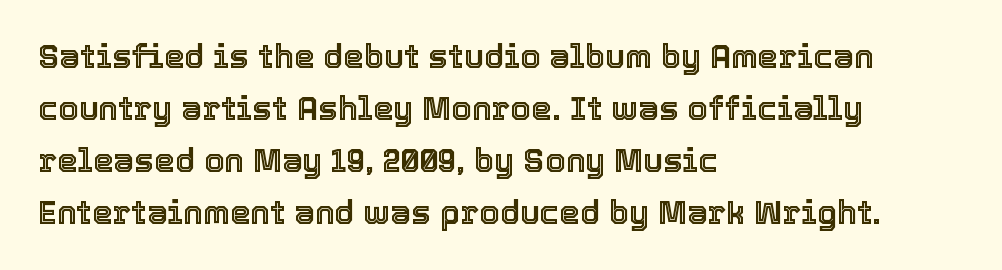
Observe the ordinary spacing: letters are neighbours, not strangers. The setting favours the left margin, as ordinary paragraphs usually do. Letters rest on an invisible, unmarked baseline. Every stem runs plumb, perpendicular to the baseline. Line spacing here is normal.
